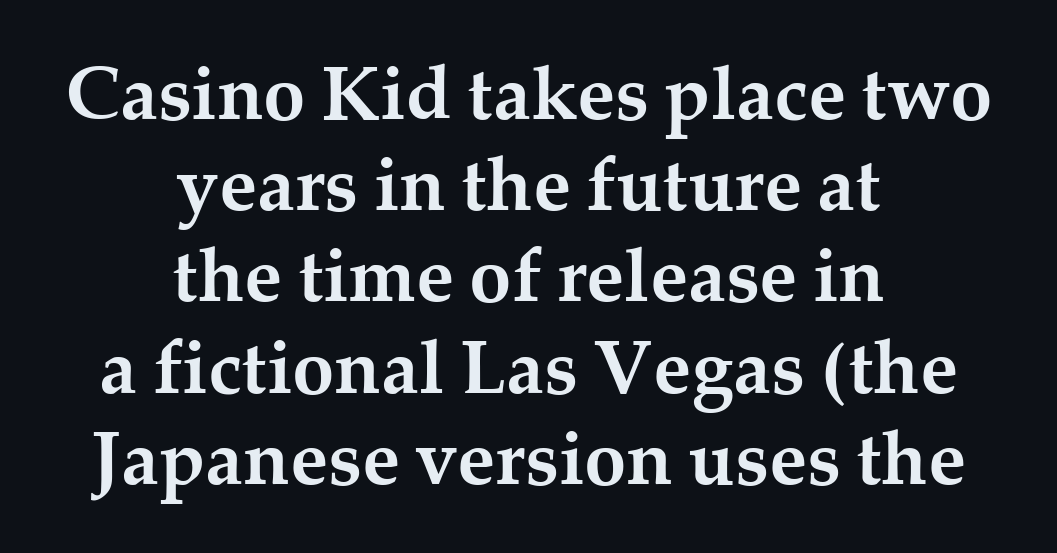
Q: Is the text bold? A: Yes.
Q: Is the text italic (slanted)? A: No, it is upright.
Q: Is the typeface a serif or a sans-serif typeface? A: Serif.
Q: Is the text underlined? A: No.
Q: How is the paragraph aligned? A: Centered.
Q: Is the spacing between letters normal or unusually wide? A: Normal.
Q: Width (condensed, normal, or wide)? A: Normal.
Q: Stroke contrast? A: Medium.
Q: x-height? A: Medium.
Q: Monospaced? A: No.
